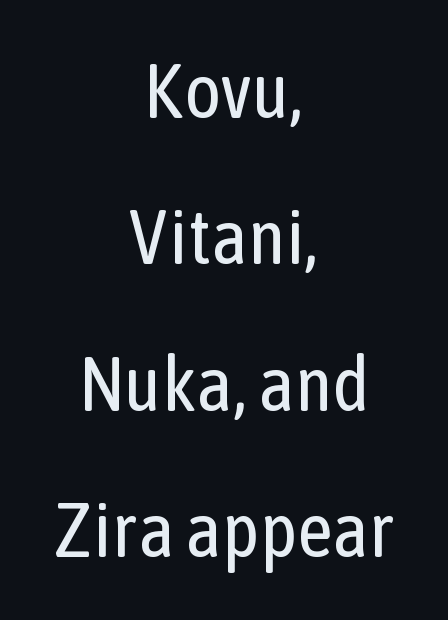
A roman cut, with each character standing at attention. Descenders hang freely into open space. Type style note: lacks serifs. Proportional: the letters do not fall into vertical columns.
